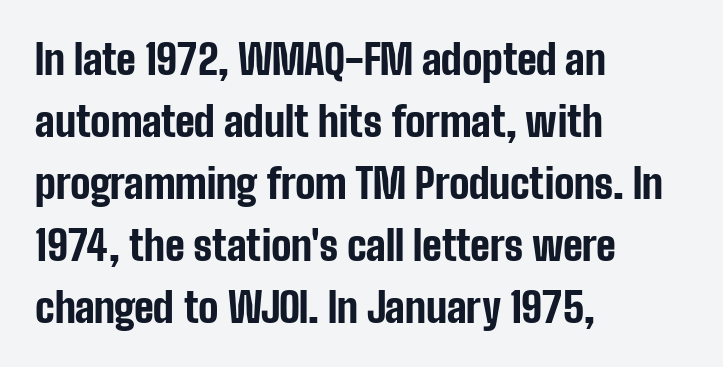
{"serif": "no", "italic": "no", "bold": "yes", "weight": "bold", "width": "condensed", "stroke_contrast": "low", "x_height": "medium", "monospaced": "no", "underline": "no", "align": "left", "line_spacing": "normal", "line_spacing_ratio": 1.55, "letter_spacing": "normal", "letter_spacing_em": 0.0, "glyph_px": 40}
